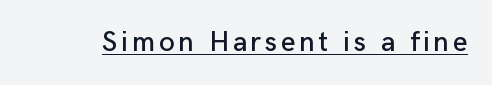
The image shows 28 px sans-serif type, upright; set underlined; low stroke contrast and a medium x-height.
